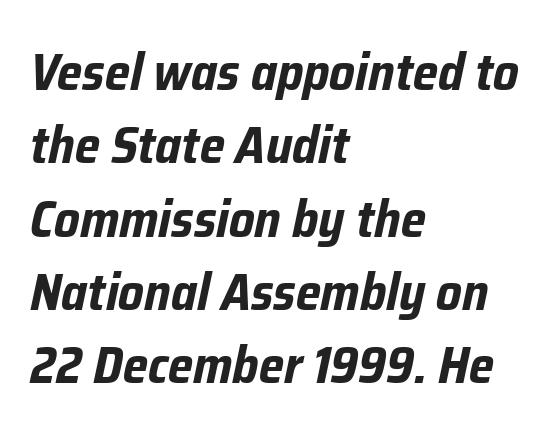
The image shows 52 px bold, condensed type, italic (leaning right); set left-aligned, normal line spacing (1.41x), normal letter spacing, not underlined; low stroke contrast and a medium x-height.
